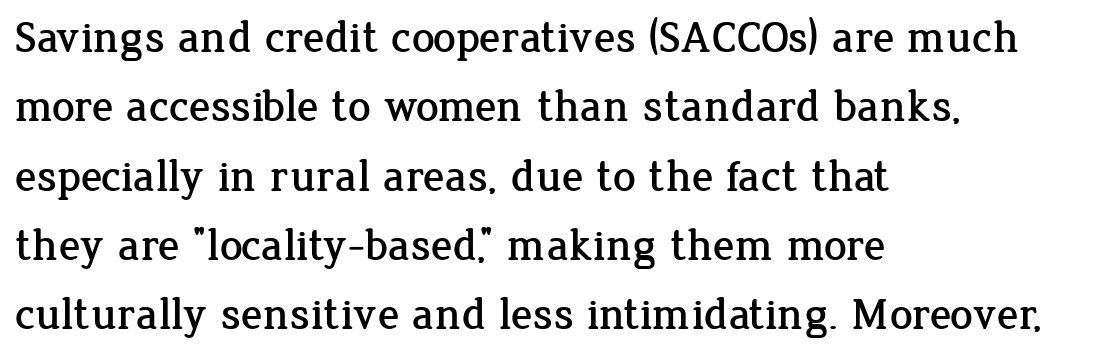
{"serif": "yes", "italic": "no", "width": "normal", "stroke_contrast": "low", "x_height": "medium", "monospaced": "no", "underline": "no", "align": "left", "line_spacing": "normal", "line_spacing_ratio": 1.54, "letter_spacing": "normal", "letter_spacing_em": 0.0, "glyph_px": 45}
